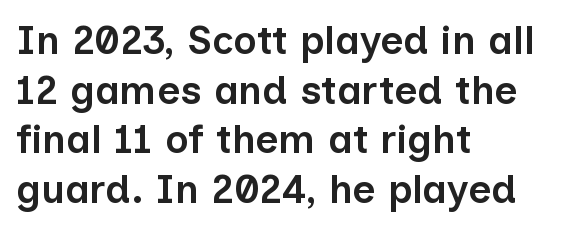
Q: Is the text bold? A: Semi-bold.
Q: Is the text italic (slanted)? A: No, it is upright.
Q: Is the typeface a serif or a sans-serif typeface? A: Sans-serif.
Q: Is the text underlined? A: No.
Q: How is the paragraph aligned? A: Left-aligned.
Q: Is the spacing between letters normal or unusually wide? A: Normal.
Q: Width (condensed, normal, or wide)? A: Normal.
Q: Stroke contrast? A: Low.
Q: x-height? A: Medium.
Q: Monospaced? A: No.
